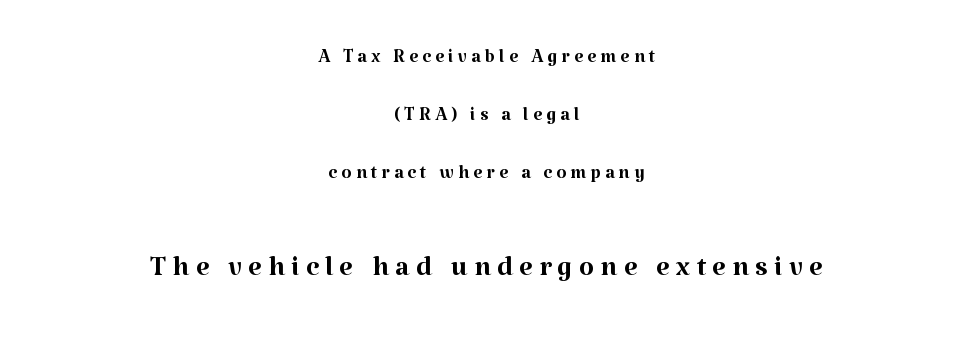
Font category for this specimen: serif. Looks like regular typesetting: each glyph gets only the width it needs. This rendering uses center alignment, leaving both contours irregular but symmetric. Quick note: not italic, upright.
